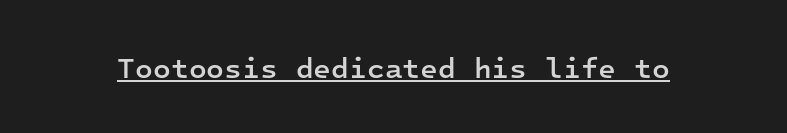
Q: Is the text bold? A: Semi-bold.
Q: Is the text italic (slanted)? A: No, it is upright.
Q: Is the typeface a serif or a sans-serif typeface? A: Sans-serif.
Q: Is the text underlined? A: Yes.
Q: Is the spacing between letters normal or unusually wide? A: Normal.
Q: Width (condensed, normal, or wide)? A: Normal.
Q: Stroke contrast? A: Low.
Q: x-height? A: Medium.
Q: Monospaced? A: Yes.
